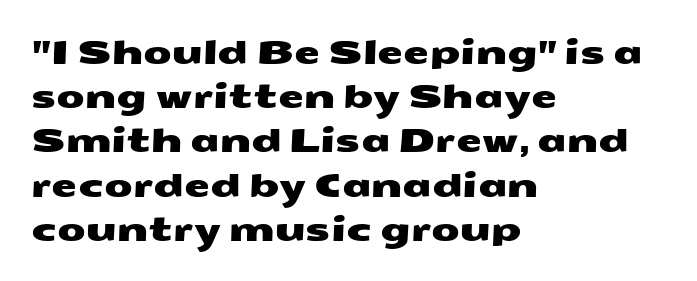
{"serif": "no", "width": "wide", "stroke_contrast": "medium", "x_height": "medium", "monospaced": "no", "underline": "no", "align": "left", "line_spacing": "normal", "line_spacing_ratio": 1.34, "letter_spacing": "normal", "letter_spacing_em": 0.0, "glyph_px": 33}
